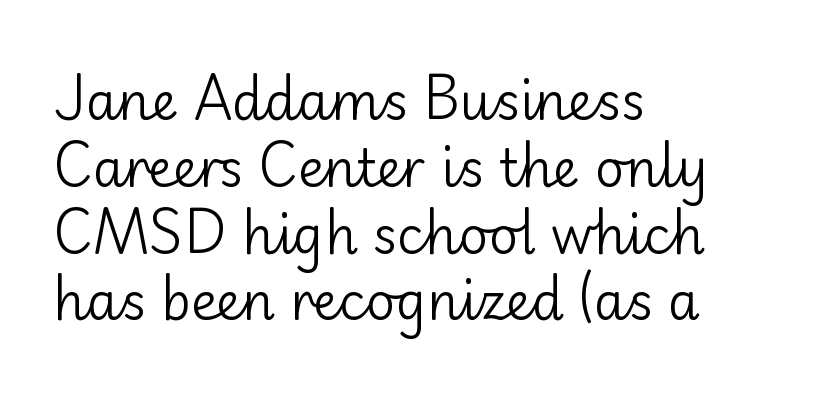
Words float on clear page, feet unadorned. The typesetter chose a ragged-right arrangement here. Type style note: lacks serifs. This is not heavy type; no bold has been used. Quick note: not italic, upright. Do the characters align in a grid? No, the font is proportional.
